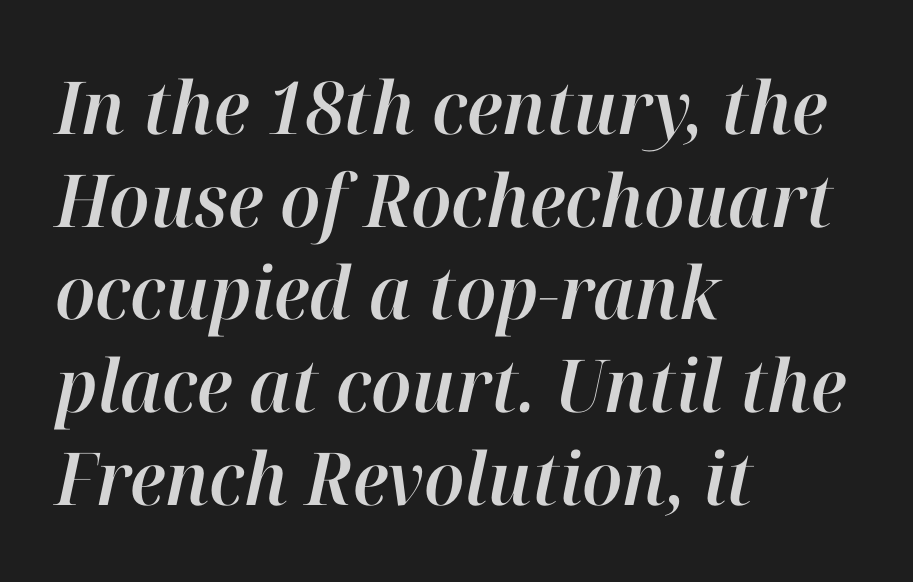
{"italic": "yes", "lean": "right", "slant_degrees": 12, "width": "normal", "stroke_contrast": "high", "x_height": "medium", "monospaced": "no", "underline": "no", "align": "left", "line_spacing": "normal", "line_spacing_ratio": 1.27, "letter_spacing": "normal", "letter_spacing_em": 0.0, "glyph_px": 73}
